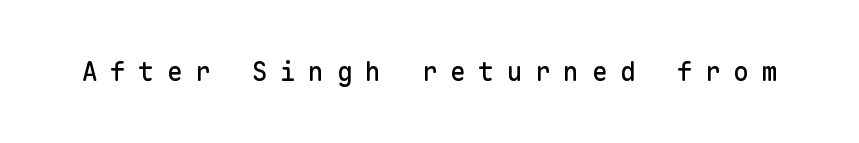
Nobody drew a line under any word here. The line texture is sparse and dotted thanks to wide tracking. The lettering holds an erect, upright posture throughout.
